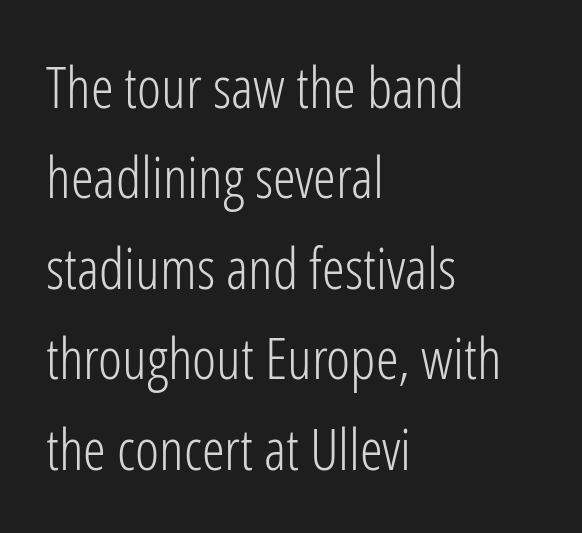
{"serif": "no", "italic": "no", "bold": "no", "weight": "light", "width": "condensed", "stroke_contrast": "low", "x_height": "medium", "monospaced": "no", "underline": "no", "align": "left", "line_spacing": "normal", "line_spacing_ratio": 1.56, "letter_spacing": "normal", "letter_spacing_em": 0.0, "glyph_px": 58}
